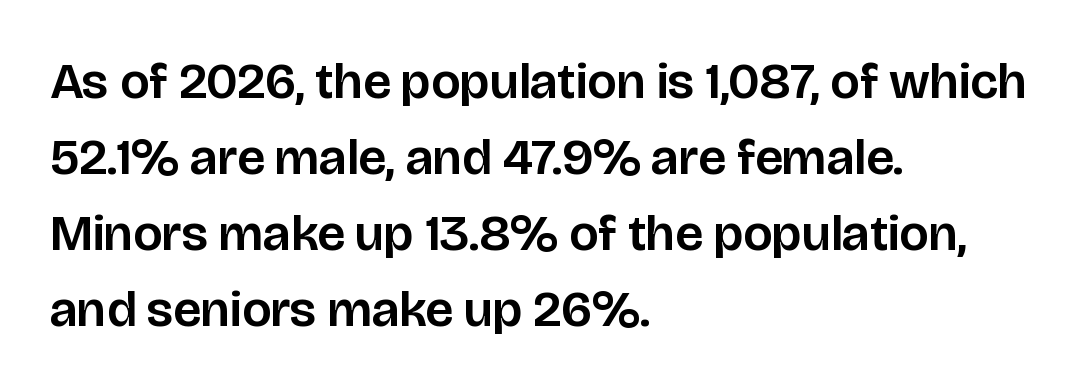
{"serif": "no", "italic": "no", "width": "normal", "stroke_contrast": "low", "x_height": "large", "monospaced": "no", "underline": "no", "align": "left", "line_spacing": "normal", "line_spacing_ratio": 1.49, "letter_spacing": "normal", "letter_spacing_em": 0.0, "glyph_px": 51}
